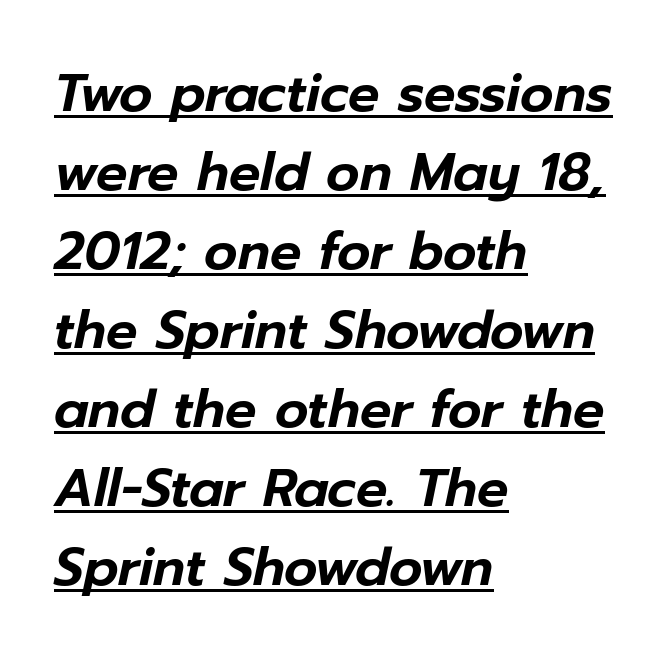
The space between consecutive lines is moderate. The rendering uses natural spacing where letterforms have individual widths. You could call the tracking neutral — neither tight nor loose. The compositor pushed each line to the left boundary. The words here are underlined. Emphasis-style slanted type is in use.
